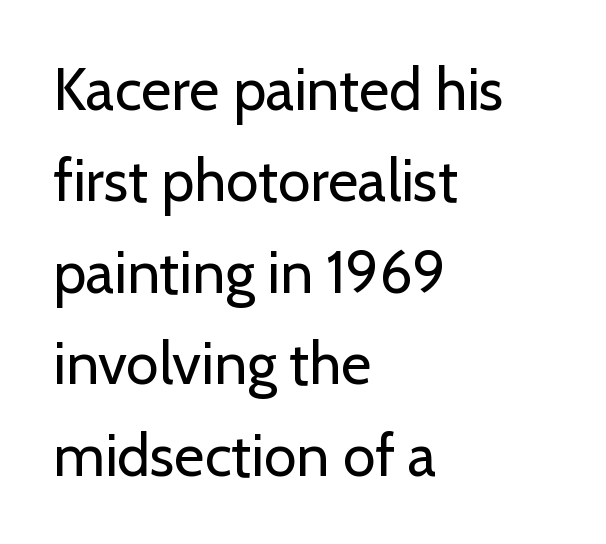
{"serif": "no", "italic": "no", "bold": "no", "weight": "regular", "width": "normal", "stroke_contrast": "low", "x_height": "medium", "monospaced": "no", "underline": "no", "align": "left", "line_spacing": "normal", "line_spacing_ratio": 1.55, "letter_spacing": "normal", "letter_spacing_em": 0.0, "glyph_px": 59}
